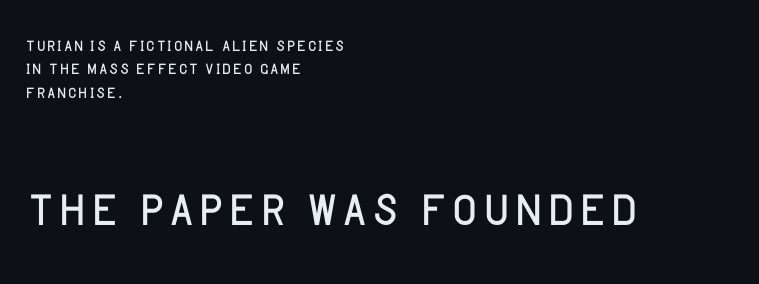
Q: Is the text bold? A: No.
Q: Is the text italic (slanted)? A: No, it is upright.
Q: Is the typeface a serif or a sans-serif typeface? A: Sans-serif.
Q: Is the text underlined? A: No.
Q: How is the paragraph aligned? A: Left-aligned.
Q: Is the spacing between letters normal or unusually wide? A: Normal.
Q: Is the spacing between lines tight, normal or loose? A: Tight.
Q: Which block of text is set in a larger size, the first (top) or the second (bottom)? A: The second (bottom) one.
Q: Width (condensed, normal, or wide)? A: Normal.
Q: Stroke contrast? A: Low.
Q: x-height? A: Large.
Q: Monospaced? A: No.
